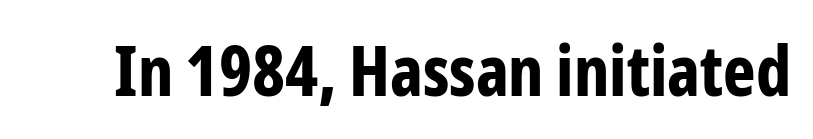
The image shows 69 px bold, condensed sans-serif type, upright; set normal letter spacing, not underlined; low stroke contrast and a medium x-height.
